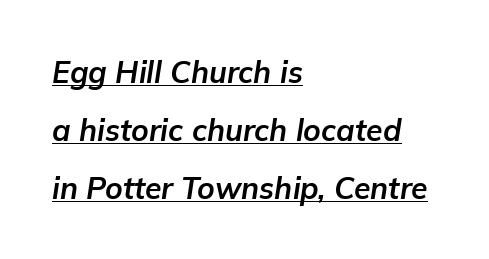
The image shows 30 px bold type, italic (leaning right); set left-aligned, loose line spacing (1.93x), normal letter spacing, underlined; low stroke contrast and a medium x-height.
